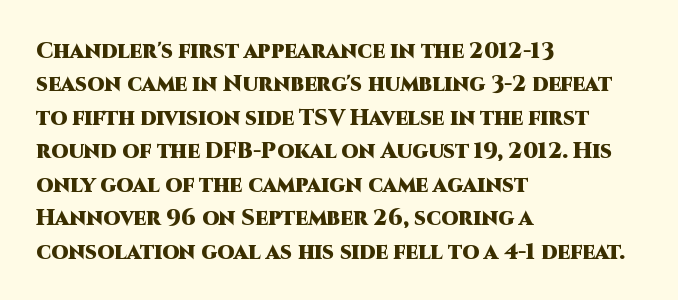
Q: Is the text bold? A: Yes.
Q: Is the text italic (slanted)? A: No, it is upright.
Q: Is the text underlined? A: No.
Q: How is the paragraph aligned? A: Left-aligned.
Q: Is the spacing between letters normal or unusually wide? A: Normal.
Q: Is the spacing between lines tight, normal or loose? A: Normal.
